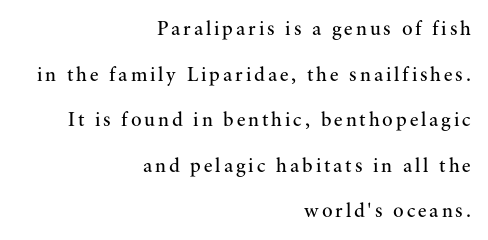
{"italic": "no", "bold": "no", "underline": "no", "align": "right", "line_spacing": "loose", "line_spacing_ratio": 2.28, "glyph_px": 20}
